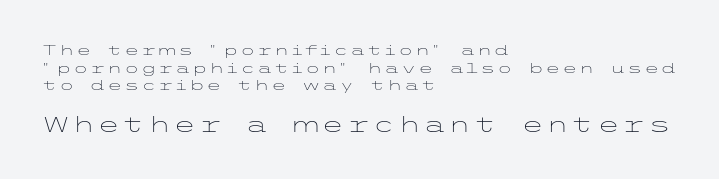
{"italic": "no", "bold": "no", "underline": "no", "align": "left", "line_spacing": "normal", "line_spacing_ratio": 1.26, "larger_block": "second", "size_ratio": 1.5, "glyph_px": 21}
